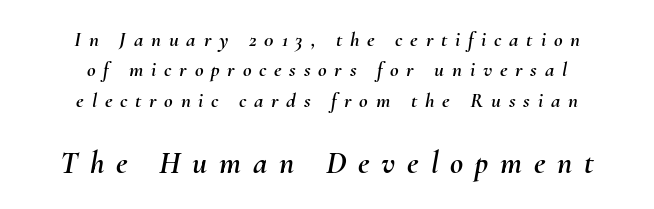
Q: Is the text italic (slanted)? A: Yes, it leans right by about 10 degrees.
Q: Is the text underlined? A: No.
Q: How is the paragraph aligned? A: Centered.
Q: Is the spacing between letters normal or unusually wide? A: Unusually wide.
Q: Is the spacing between lines tight, normal or loose? A: Normal.
Q: Which block of text is set in a larger size, the first (top) or the second (bottom)? A: The second (bottom) one.
Q: Width (condensed, normal, or wide)? A: Normal.
Q: Stroke contrast? A: Medium.
Q: x-height? A: Small.
Q: Monospaced? A: No.
